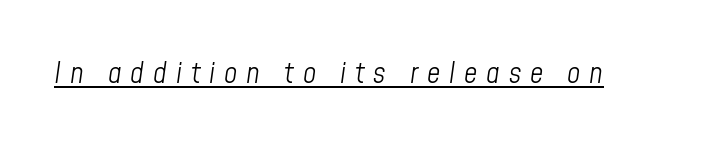
The image shows 29 px light, condensed type, italic (leaning right); set unusually wide letter spacing (+0.31 em), underlined; low stroke contrast and a medium x-height.
